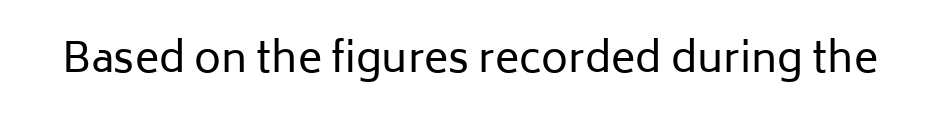
{"serif": "no", "italic": "no", "bold": "no", "weight": "regular", "width": "normal", "stroke_contrast": "low", "x_height": "medium", "monospaced": "no", "underline": "no", "letter_spacing": "normal", "letter_spacing_em": 0.0, "glyph_px": 41}
